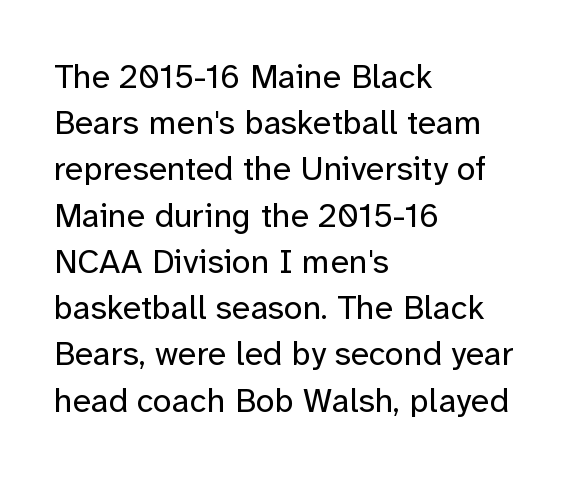
Q: Is the text bold? A: No.
Q: Is the text italic (slanted)? A: No, it is upright.
Q: Is the typeface a serif or a sans-serif typeface? A: Sans-serif.
Q: Is the text underlined? A: No.
Q: How is the paragraph aligned? A: Left-aligned.
Q: Is the spacing between letters normal or unusually wide? A: Normal.
Q: Is the spacing between lines tight, normal or loose? A: Normal.
Q: Width (condensed, normal, or wide)? A: Normal.
Q: Stroke contrast? A: Low.
Q: x-height? A: Medium.
Q: Monospaced? A: No.
